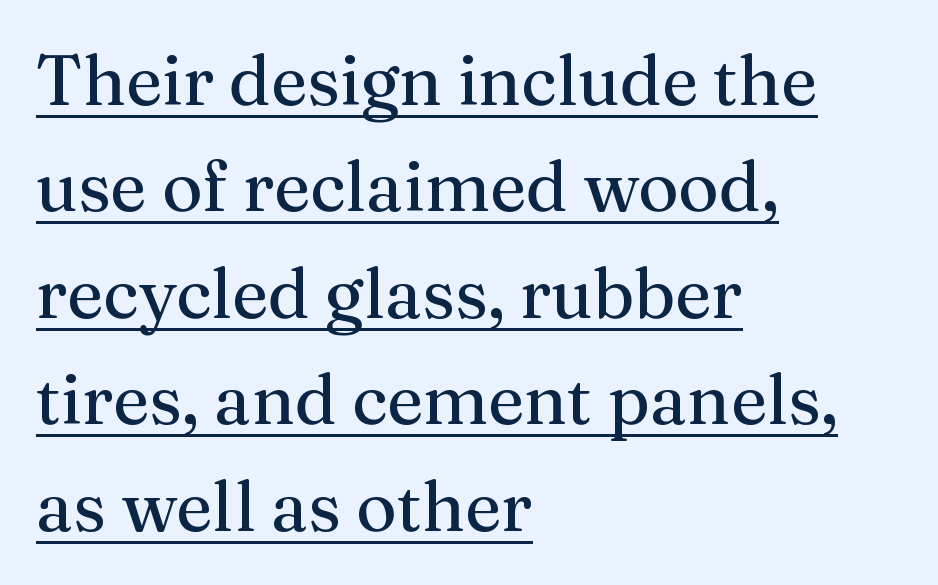
{"serif": "yes", "italic": "no", "bold": "no", "weight": "regular", "width": "normal", "stroke_contrast": "medium", "x_height": "medium", "monospaced": "no", "underline": "yes", "align": "left", "line_spacing": "normal", "line_spacing_ratio": 1.52, "letter_spacing": "normal", "letter_spacing_em": 0.0, "glyph_px": 70}
